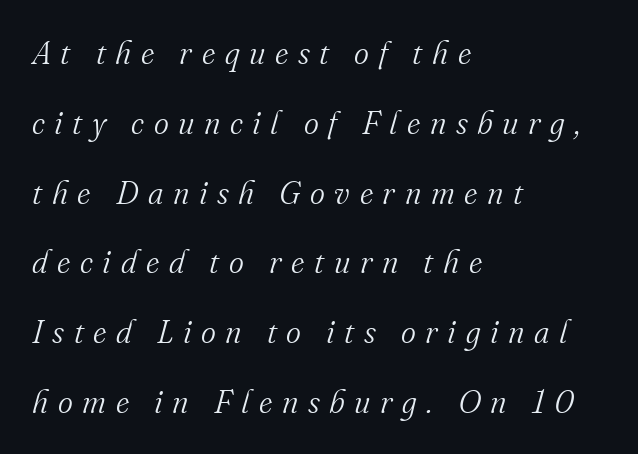
The image shows 32 px light serif type, italic (leaning right); set left-aligned, loose line spacing (2.18x), unusually wide letter spacing (+0.3 em), not underlined; medium stroke contrast and a small x-height.
